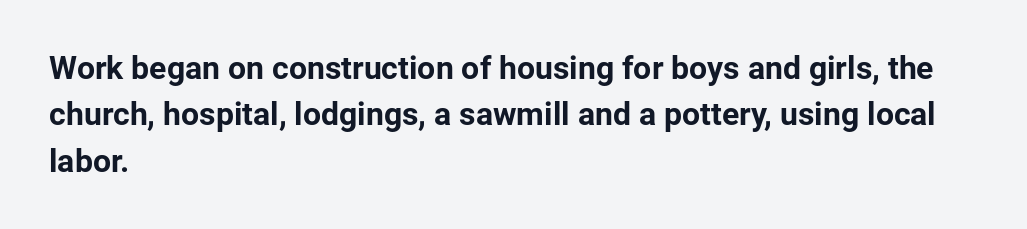
The image shows 32 px bold sans-serif type, upright; set left-aligned, normal line spacing (1.45x), normal letter spacing, not underlined; low stroke contrast and a medium x-height.
